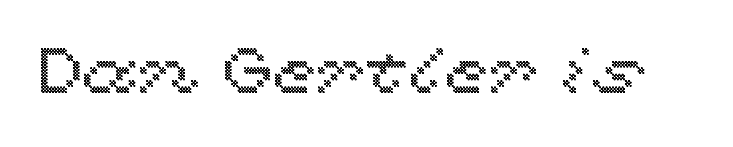
This sample has the flowing, uneven cadence of proportional lettering. The zone under the glyphs is completely vacant. The tracking reads as untouched default to a designer's eye.
